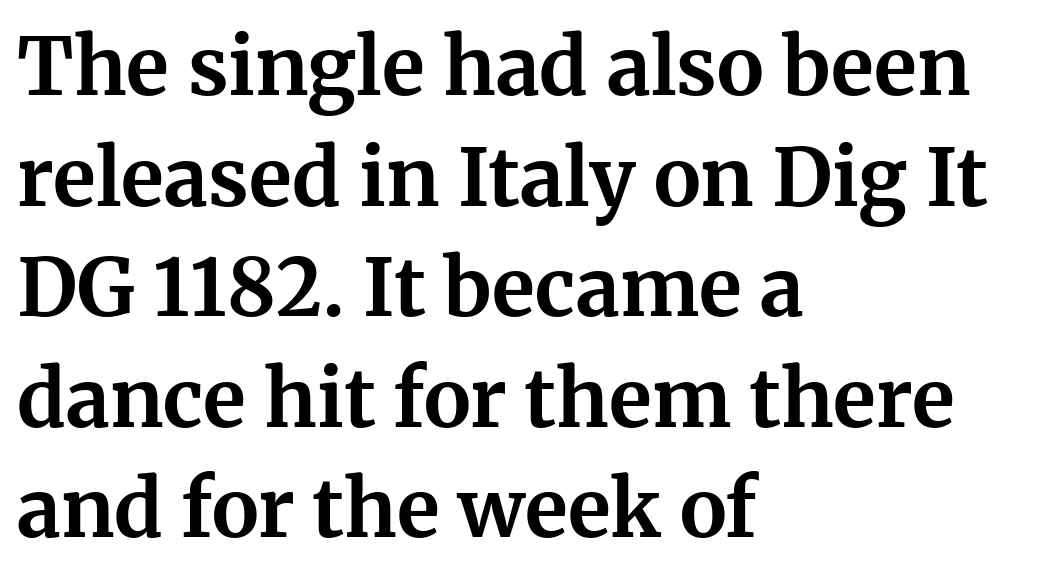
{"serif": "yes", "italic": "no", "bold": "yes", "weight": "bold", "width": "normal", "stroke_contrast": "medium", "x_height": "medium", "monospaced": "no", "underline": "no", "align": "left", "line_spacing": "normal", "line_spacing_ratio": 1.4, "letter_spacing": "normal", "letter_spacing_em": 0.0, "glyph_px": 79}
